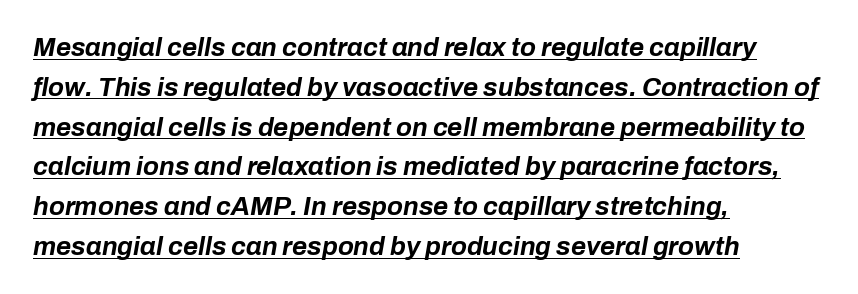
Notice how the passage keeps a crisp vertical edge on the left only. Like a heading marked for emphasis, these lines bear an underscore. You can tell it's italic because the verticals aren't actually vertical. Evenly set lines give the paragraph a standard silhouette. Heavy, bold letterforms.
